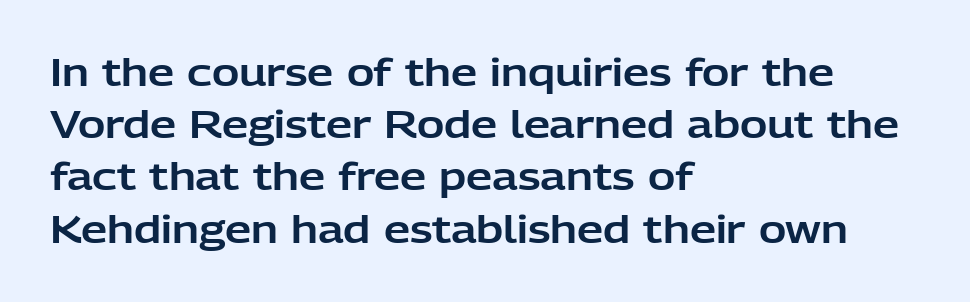
The letters advance in unequal steps, a hallmark of proportional type. Letterform terminals end flat and unadorned throughout the passage. Underlining? Definitely not there. This sample uses an upright cut, with every glyph sitting square on the baseline. Characters follow at the spacing the type designer built in.
